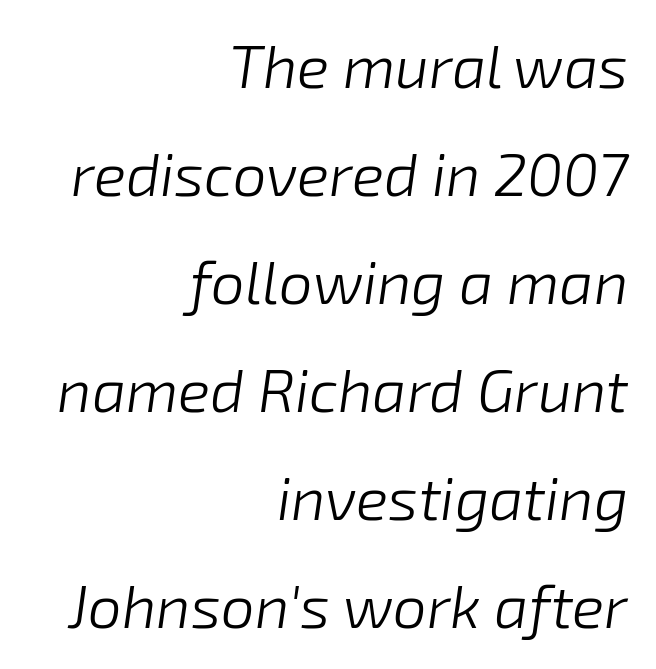
The font is comparable to plain body text, perhaps lighter. Layout note: lines flush right. The string is rendered with underlining switched off. Looking at the ascenders, they clearly lean. These lines are rendered in a variable-pitch font. This sample uses plain, unmodified letter spacing.
